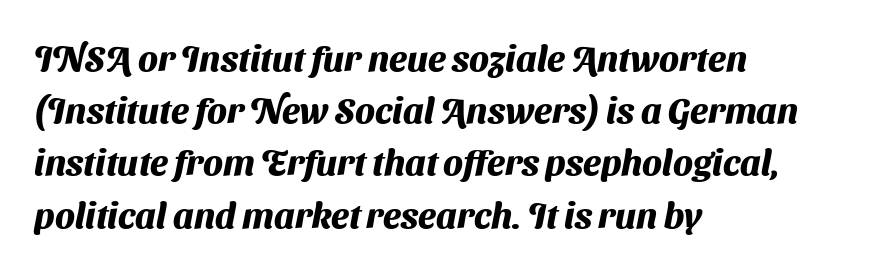
The image shows 36 px heavy sans-serif type; set left-aligned, normal line spacing (1.45x), normal letter spacing, not underlined; medium stroke contrast and a medium x-height.
